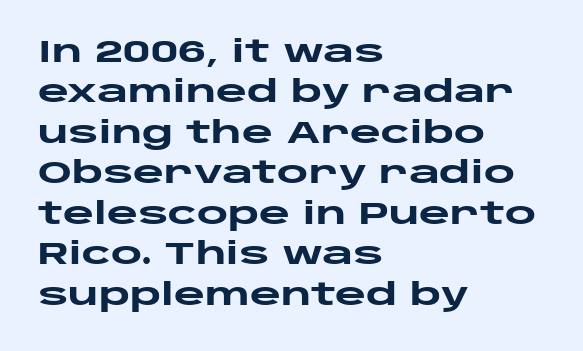
The image shows 30 px heavy, wide sans-serif type, upright; set left-aligned, normal line spacing (1.35x), normal letter spacing, not underlined; low stroke contrast and a large x-height.
